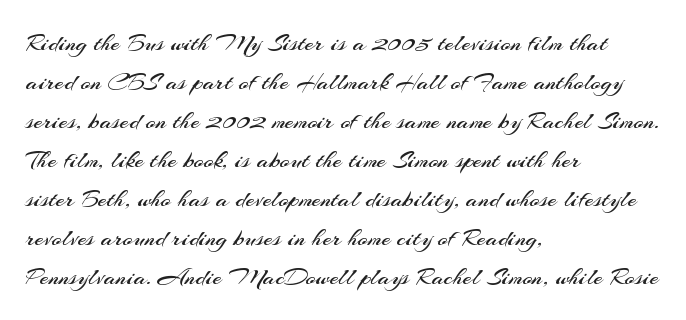
The image shows 26 px text type; set left-aligned, normal line spacing (1.5x), normal letter spacing, not underlined.
